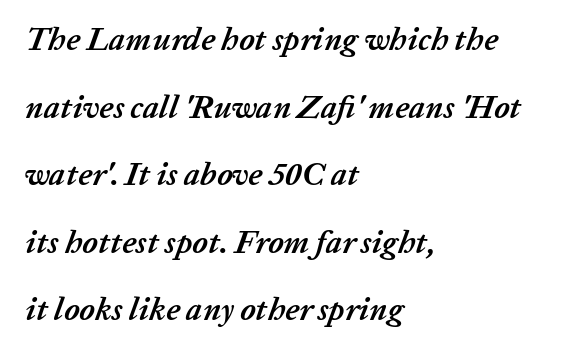
Caption: multi-line text, flush left, ragged right. Emphasis by weight is at full strength: bold. Yep, that's italic — everything's leaning. Vertically, the passage feels expansive, rows floating well apart. The tracking reads as untouched default to a designer's eye. Rule under the text: the space is simply empty.
